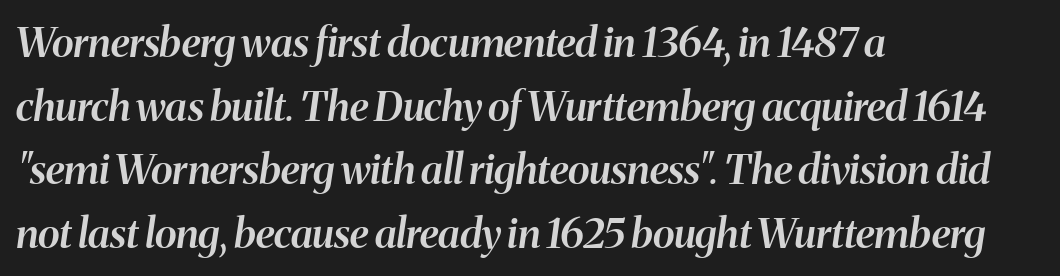
The zone under the glyphs is completely vacant. Character widths vary here, with narrow letters taking less room than wide ones. Layout note: lines flush left. When letters slant like this, we call the style italic. On the weight axis this lands at semibold, roughly 600.
